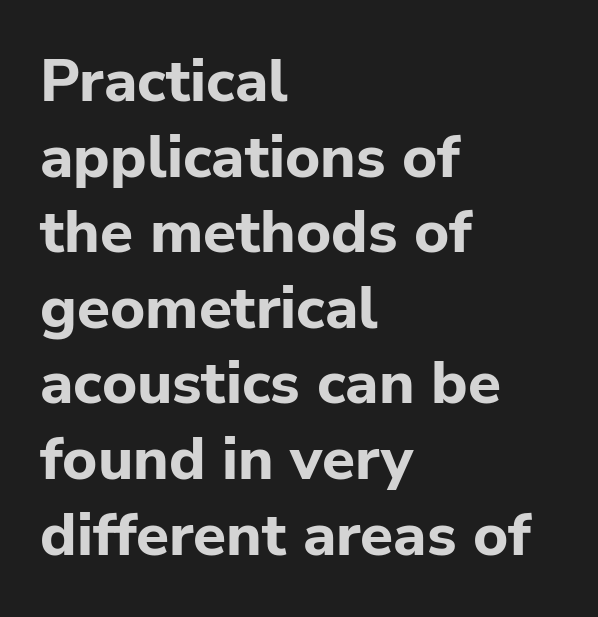
{"serif": "no", "italic": "no", "bold": "yes", "weight": "bold", "width": "normal", "stroke_contrast": "low", "x_height": "medium", "monospaced": "no", "underline": "no", "align": "left", "line_spacing": "normal", "line_spacing_ratio": 1.26, "letter_spacing": "normal", "letter_spacing_em": 0.0, "glyph_px": 60}
